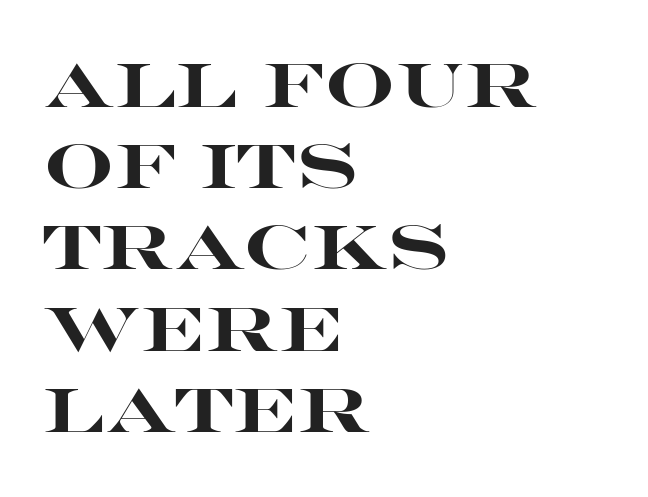
The image shows 62 px heavy, wide type, upright; set left-aligned, normal line spacing (1.31x), normal letter spacing, not underlined; high stroke contrast and a large x-height.
